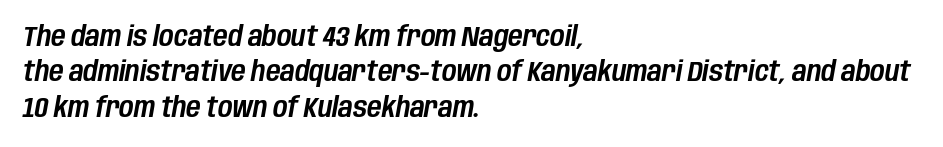
Where is the straight margin? On the left. Words float on clear page, feet unadorned. Is the type slanted? Yes — the strokes lean at a clear angle. The line-height multiplier appears to be the usual default. Think of a printed novel: that variable character pitch is what you see here.
